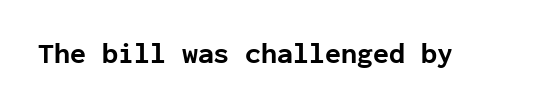
Q: Is the text bold? A: Yes.
Q: Is the text italic (slanted)? A: No, it is upright.
Q: Is the typeface a serif or a sans-serif typeface? A: Sans-serif.
Q: Is the text underlined? A: No.
Q: Is the spacing between letters normal or unusually wide? A: Normal.
Q: Width (condensed, normal, or wide)? A: Normal.
Q: Stroke contrast? A: Low.
Q: x-height? A: Medium.
Q: Monospaced? A: Yes.
